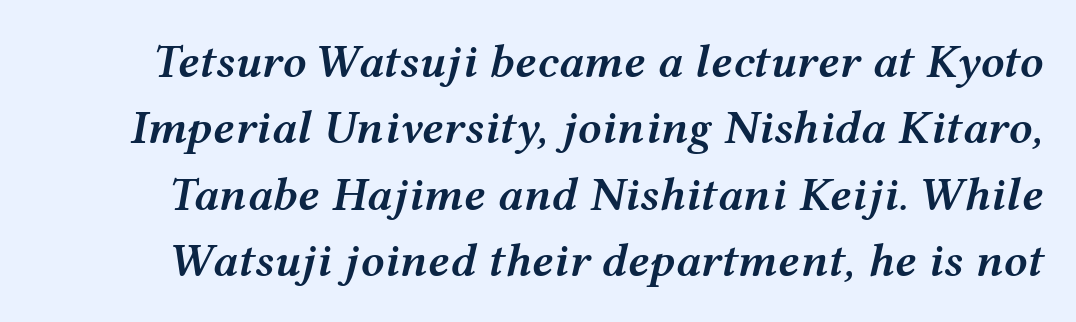
{"italic": "yes", "lean": "right", "slant_degrees": 12, "bold": "semi", "weight": "semibold", "width": "wide", "stroke_contrast": "medium", "x_height": "medium", "monospaced": "no", "underline": "no", "line_spacing": "normal", "line_spacing_ratio": 1.41, "letter_spacing": "normal", "letter_spacing_em": 0.0, "glyph_px": 47}
